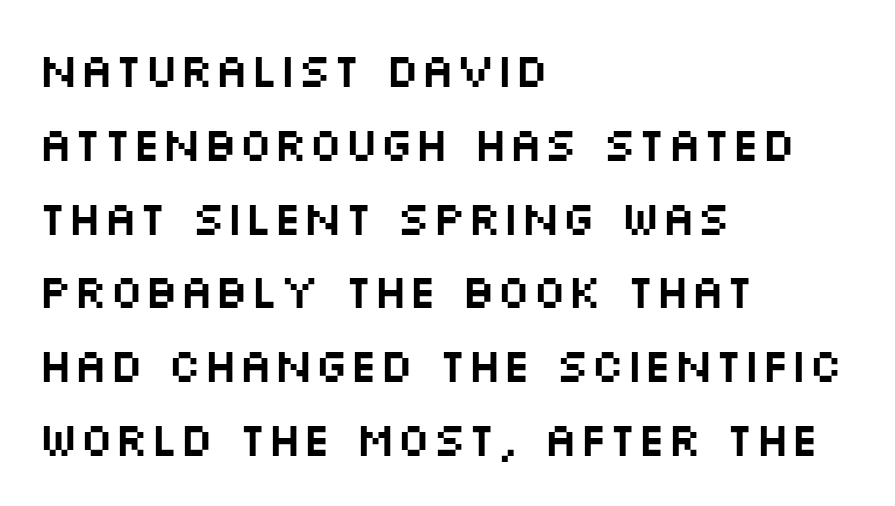
The image shows 47 px wide sans-serif type, upright; set left-aligned, normal line spacing (1.57x), normal letter spacing, not underlined; medium stroke contrast and a large x-height.
